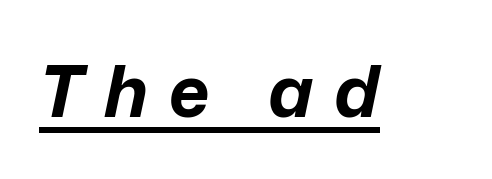
Q: Is the text bold? A: Yes.
Q: Is the text italic (slanted)? A: Yes, it leans right by about 12 degrees.
Q: Is the text underlined? A: Yes.
Q: Is the spacing between letters normal or unusually wide? A: Unusually wide.
Q: Width (condensed, normal, or wide)? A: Normal.
Q: Stroke contrast? A: Low.
Q: x-height? A: Medium.
Q: Monospaced? A: No.
